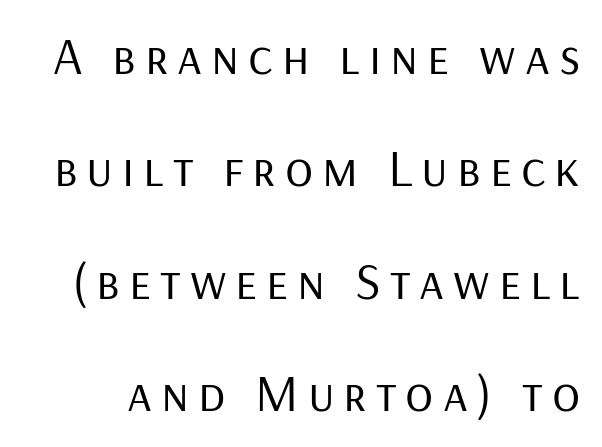
The image shows 52 px regular-weight sans-serif type, upright; set loose line spacing (2.16x), not underlined; low stroke contrast and a medium x-height.
